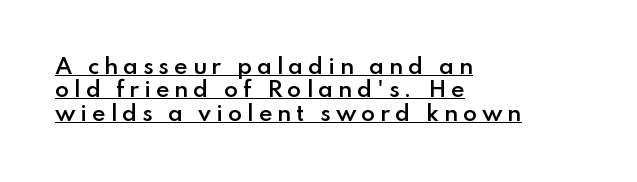
This is roman type, the default non-slanted kind. The rag falls on the right side of this text block. Look at the stroke-to-counter ratio: somewhat heavy, a semibold. A typesetter would call this heavily tracked-out type.
